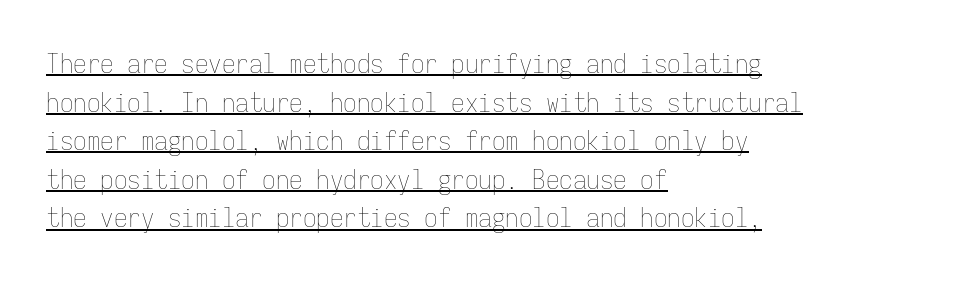
Letters have the restrained weight of plain body copy at most. What stands out about the letter spacing? Nothing — it is the standard amount. This block has exactly the height ordinary leading produces. Alignment: flush left.
